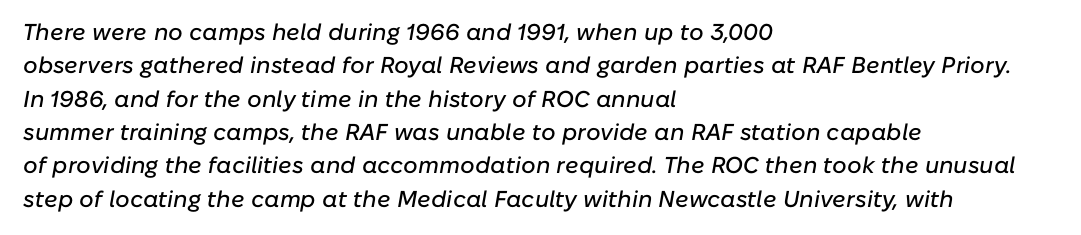
In CSS terms this would be text-align: left. The line texture is even and compact thanks to regular tracking. Rendered with sloped, italic letterforms. Descenders are the only things crossing below the line. Each new line begins a customary step beneath the previous one.
